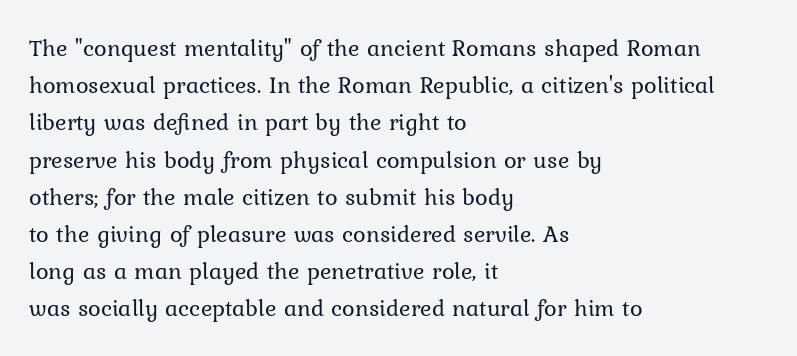
{"italic": "no", "bold": "no", "underline": "no", "align": "left", "line_spacing": "normal", "line_spacing_ratio": 1.55, "letter_spacing": "normal", "letter_spacing_em": 0.0, "glyph_px": 24}
